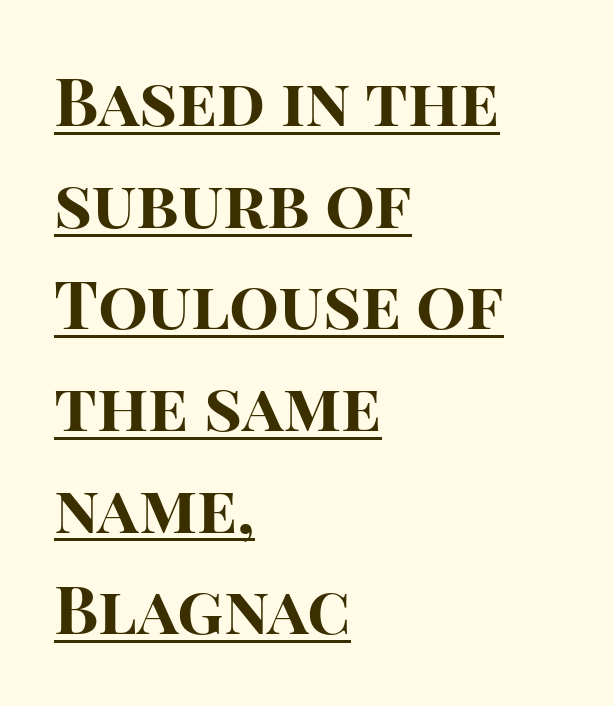
{"serif": "no", "italic": "no", "bold": "yes", "weight": "bold", "width": "normal", "stroke_contrast": "high", "x_height": "large", "monospaced": "no", "underline": "yes", "align": "left", "line_spacing": "normal", "line_spacing_ratio": 1.54, "letter_spacing": "normal", "letter_spacing_em": 0.0, "glyph_px": 66}
